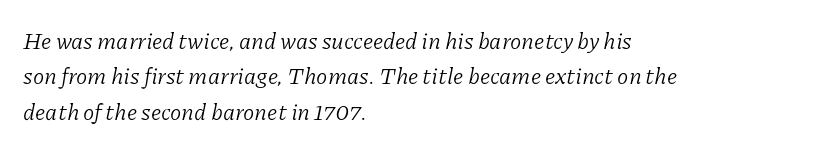
The image shows 23 px text type, italic (leaning right); set left-aligned, normal line spacing (1.54x), normal letter spacing, not underlined.
